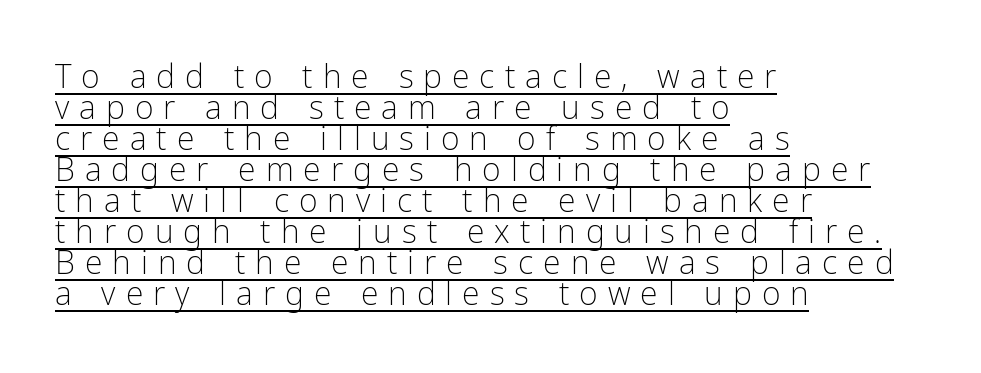
The image shows 32 px light, condensed sans-serif type, upright; set left-aligned, tight line spacing (0.97x), unusually wide letter spacing (+0.31 em), underlined; low stroke contrast and a medium x-height.
